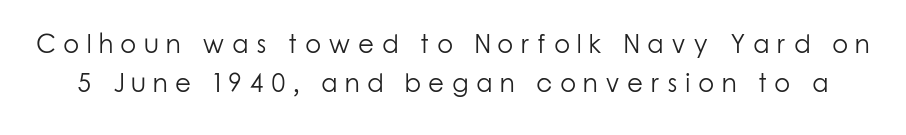
The image shows 26 px text type, upright; set normal line spacing (1.51x), unusually wide letter spacing (+0.28 em), not underlined.
